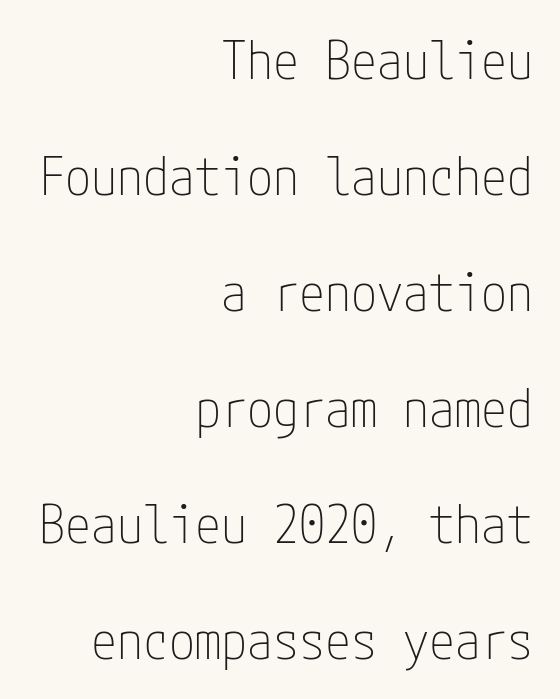
Q: Is the text bold? A: No.
Q: Is the text italic (slanted)? A: No, it is upright.
Q: Is the typeface a serif or a sans-serif typeface? A: Sans-serif.
Q: Is the text underlined? A: No.
Q: How is the paragraph aligned? A: Right-aligned.
Q: Is the spacing between letters normal or unusually wide? A: Normal.
Q: Is the spacing between lines tight, normal or loose? A: Loose.
Q: Width (condensed, normal, or wide)? A: Condensed.
Q: Stroke contrast? A: Low.
Q: x-height? A: Medium.
